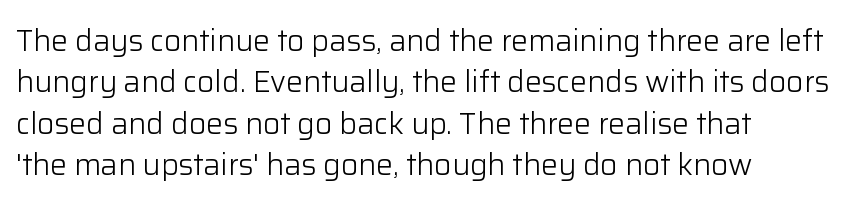
{"serif": "no", "italic": "no", "bold": "no", "weight": "light", "width": "normal", "stroke_contrast": "low", "x_height": "medium", "monospaced": "no", "underline": "no", "align": "left", "line_spacing": "normal", "line_spacing_ratio": 1.38, "letter_spacing": "normal", "letter_spacing_em": 0.0, "glyph_px": 30}
